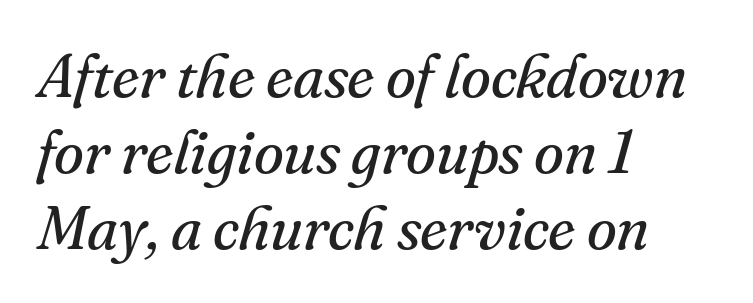
{"serif": "yes", "italic": "yes", "lean": "right", "slant_degrees": 16, "bold": "no", "weight": "regular", "width": "normal", "stroke_contrast": "medium", "x_height": "small", "monospaced": "no", "underline": "no", "align": "left", "line_spacing": "normal", "line_spacing_ratio": 1.25, "letter_spacing": "normal", "letter_spacing_em": 0.0, "glyph_px": 61}
